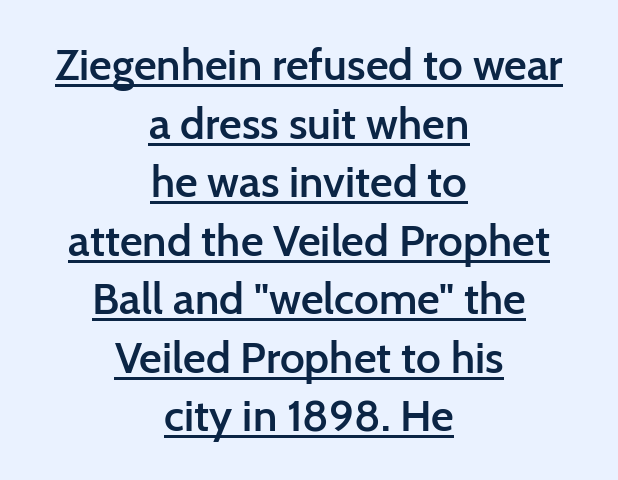
These lines are rendered in a variable-pitch font. A typesetter would call this leading conventional body-copy spacing. In designer terms, the underline attribute is active on this setting. The rendering positions every line midway between the sides.
